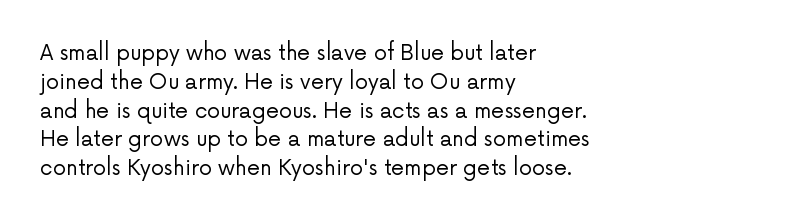
Each new line begins a customary step beneath the previous one. Stems here are at most as thick as an everyday book face. Words appear dense and cohesive because spacing is normal. Descenders hang freely into open space. The axis of the letterforms is exactly vertical.
